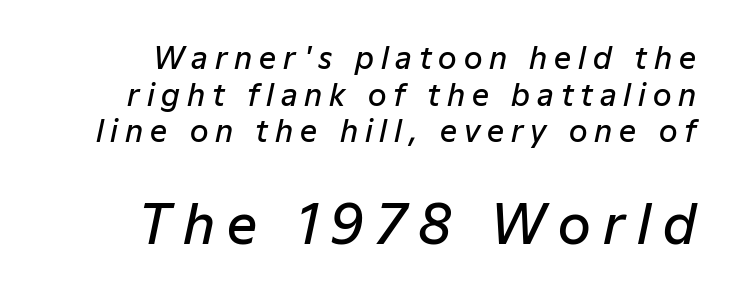
The image shows 53 px semibold type, italic (leaning right); set right-aligned, line spacing 1.22x, unusually wide letter spacing (+0.23 em), not underlined; the second (bottom) block is 1.77x larger; low stroke contrast and a medium x-height.
